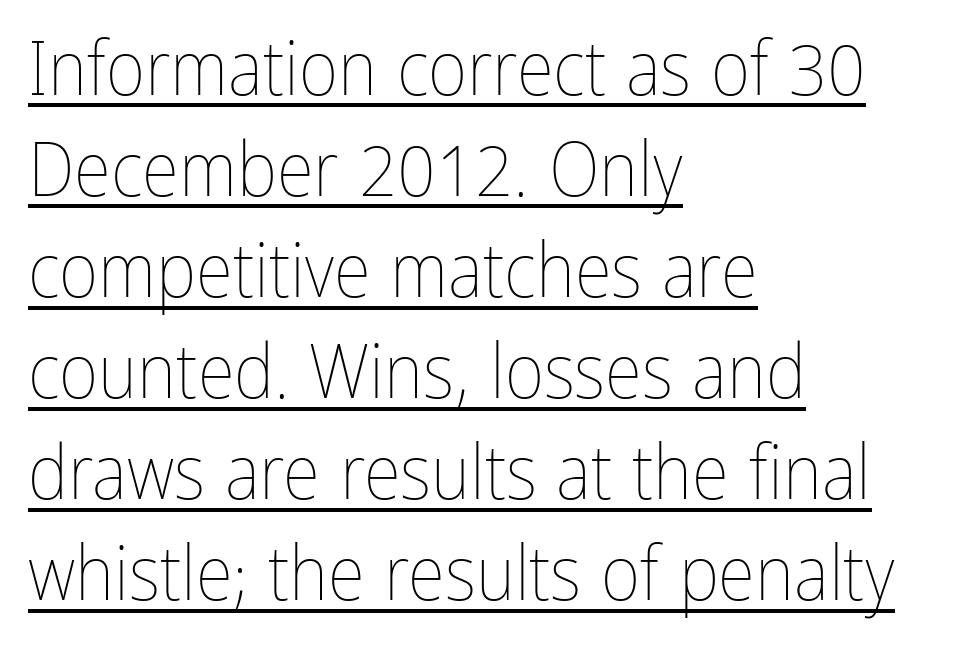
The image shows 76 px thin, condensed type, upright; set left-aligned, normal line spacing (1.33x), normal letter spacing, underlined; low stroke contrast and a medium x-height.
